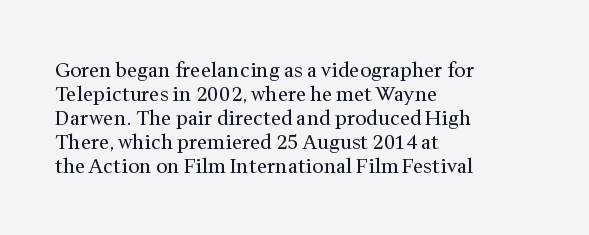
The image shows 20 px text type, upright; set left-aligned, line spacing 1.2x, normal letter spacing, not underlined.
